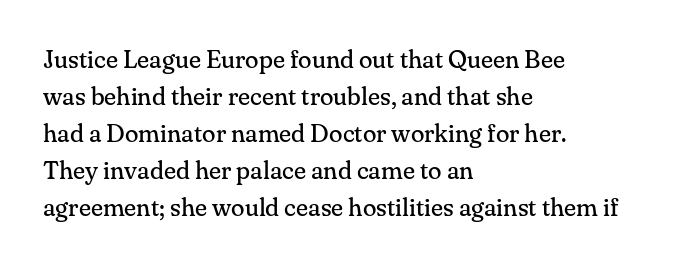
A typesetter would call this leading conventional body-copy spacing. Descender tails drop into unmarked territory. Visually the block forms a straight wall on the left and a jagged coastline on the right. Do the letters lean? They stand straight.
